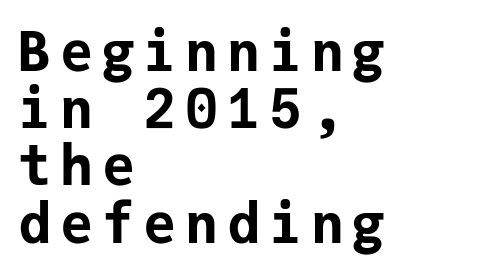
The space directly below the letters is spotless. Note the uniform advance width — an 'i' takes as much space as an 'm'. Strokes here are thick enough to call this a true bold. Left-aligned paragraph, ragged on the right. Does the lettering tilt? It doesn't — this is upright. Whoever set this chose condensed vertical rhythm over breathing room.
